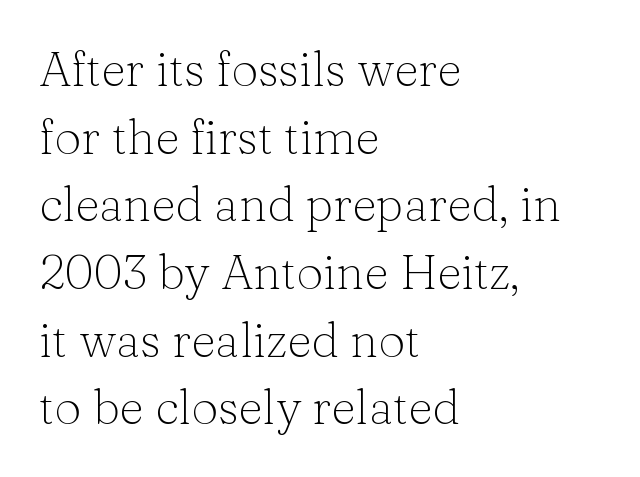
The image shows 48 px light serif type, upright; set left-aligned, normal line spacing (1.41x), normal letter spacing, not underlined; low stroke contrast and a medium x-height.
